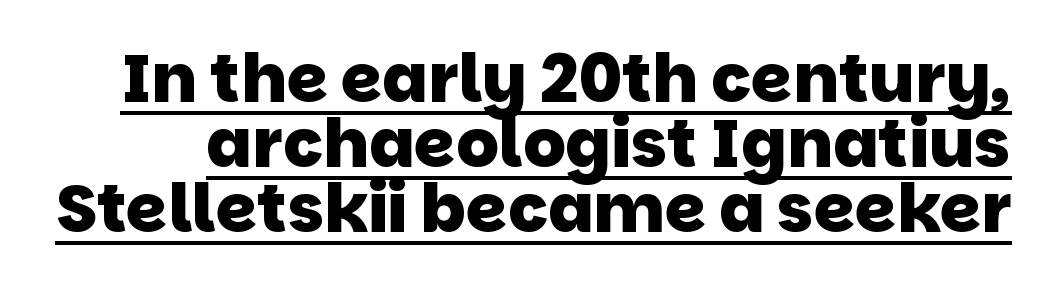
{"serif": "no", "bold": "yes", "weight": "heavy", "width": "normal", "stroke_contrast": "low", "x_height": "large", "monospaced": "no", "underline": "yes", "line_spacing": "tight", "line_spacing_ratio": 0.97, "letter_spacing": "normal", "letter_spacing_em": 0.0, "glyph_px": 67}
